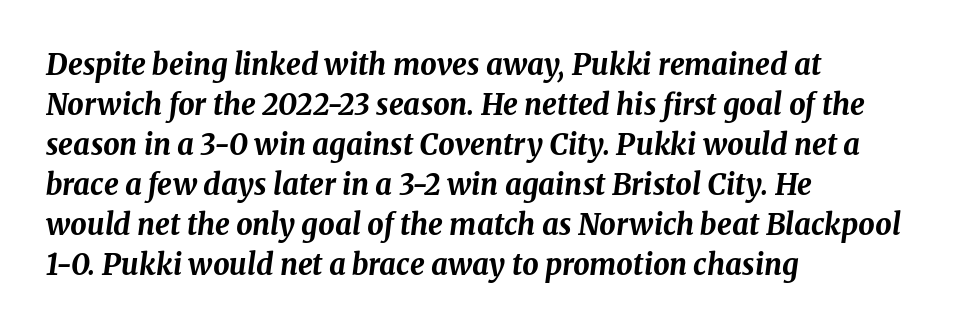
The image shows 29 px bold type, italic (leaning right); set left-aligned, normal line spacing (1.38x), normal letter spacing, not underlined; medium stroke contrast and a medium x-height.
